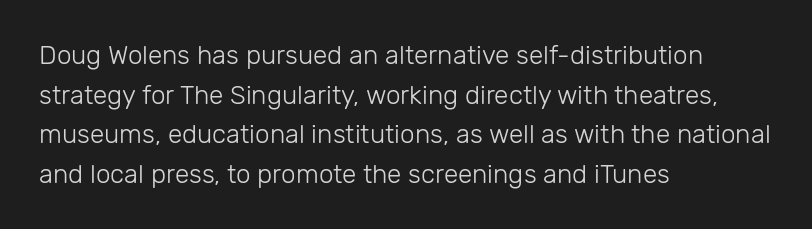
The image shows 26 px text type, upright; set left-aligned, normal line spacing (1.52x), normal letter spacing, not underlined.
